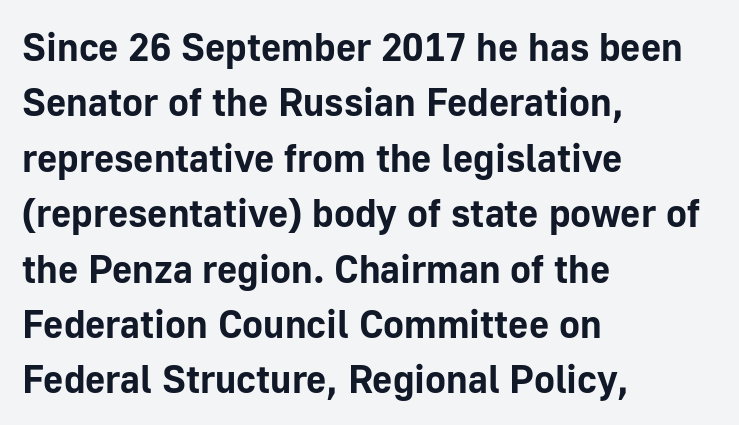
Q: Is the text bold? A: Yes.
Q: Is the text italic (slanted)? A: No, it is upright.
Q: Is the typeface a serif or a sans-serif typeface? A: Sans-serif.
Q: Is the text underlined? A: No.
Q: How is the paragraph aligned? A: Left-aligned.
Q: Is the spacing between letters normal or unusually wide? A: Normal.
Q: Is the spacing between lines tight, normal or loose? A: Normal.
Q: Width (condensed, normal, or wide)? A: Normal.
Q: Stroke contrast? A: Low.
Q: x-height? A: Medium.
Q: Monospaced? A: No.
